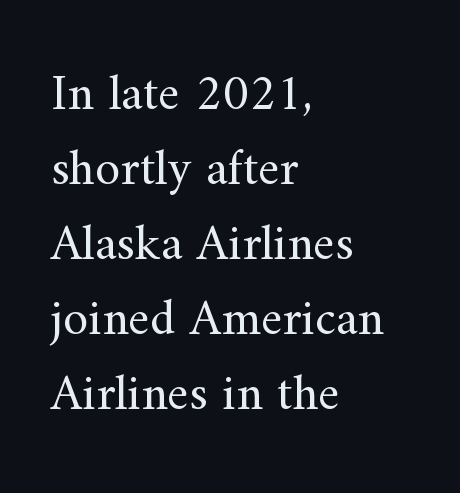
{"serif": "yes", "italic": "no", "bold": "no", "weight": "regular", "width": "normal", "stroke_contrast": "medium", "x_height": "small", "monospaced": "no", "underline": "no", "align": "left", "line_spacing": "normal", "line_spacing_ratio": 1.47, "letter_spacing": "normal", "letter_spacing_em": 0.0, "glyph_px": 51}
